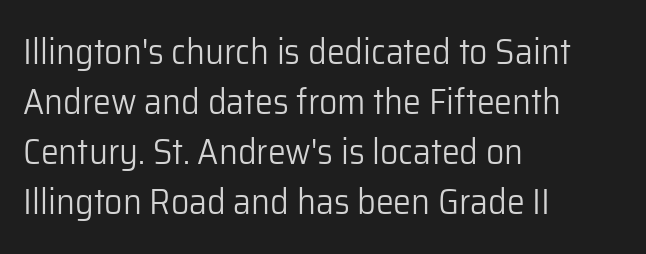
Q: Is the text bold? A: No.
Q: Is the text italic (slanted)? A: No, it is upright.
Q: Is the typeface a serif or a sans-serif typeface? A: Sans-serif.
Q: Is the text underlined? A: No.
Q: How is the paragraph aligned? A: Left-aligned.
Q: Is the spacing between letters normal or unusually wide? A: Normal.
Q: Is the spacing between lines tight, normal or loose? A: Normal.
Q: Width (condensed, normal, or wide)? A: Normal.
Q: Stroke contrast? A: Low.
Q: x-height? A: Medium.
Q: Monospaced? A: No.
